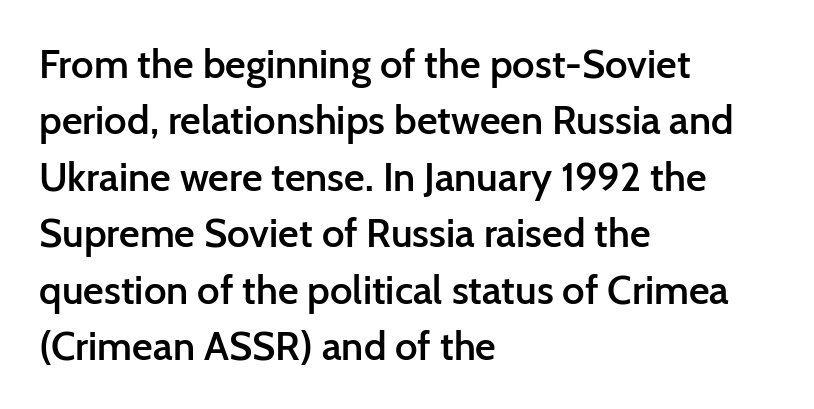
The image shows 40 px semibold sans-serif type, upright; set left-aligned, normal line spacing (1.41x), normal letter spacing, not underlined; low stroke contrast and a medium x-height.
